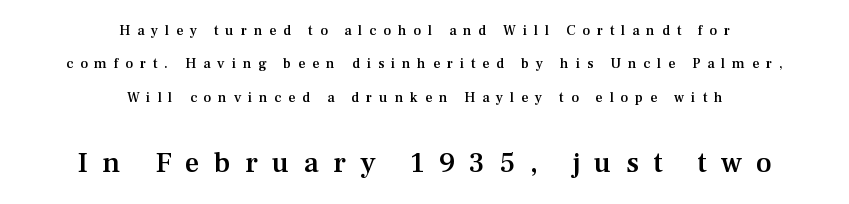
The paragraph shown floats in the horizontal middle. Students, this is semibold: more ink than regular, less than bold. The space directly below the letters is spotless. The characters display serif detailing at their extremities. The lettering holds an erect, upright posture throughout. Each word looks stretched out because of the extra space between its letters.
